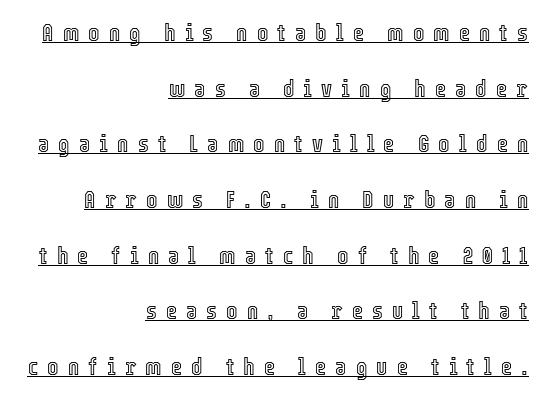
Q: Is the text italic (slanted)? A: No, it is upright.
Q: Is the text underlined? A: Yes.
Q: How is the paragraph aligned? A: Right-aligned.
Q: Is the spacing between letters normal or unusually wide? A: Unusually wide.
Q: Is the spacing between lines tight, normal or loose? A: Loose.
